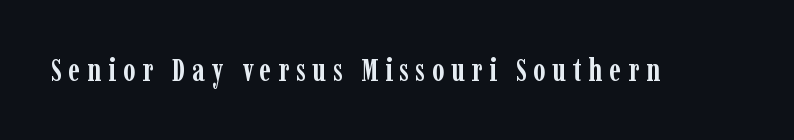
Q: Is the text bold? A: Yes.
Q: Is the text italic (slanted)? A: No, it is upright.
Q: Is the typeface a serif or a sans-serif typeface? A: Serif.
Q: Is the text underlined? A: No.
Q: Is the spacing between letters normal or unusually wide? A: Unusually wide.
Q: Width (condensed, normal, or wide)? A: Condensed.
Q: Stroke contrast? A: Low.
Q: x-height? A: Medium.
Q: Monospaced? A: No.
